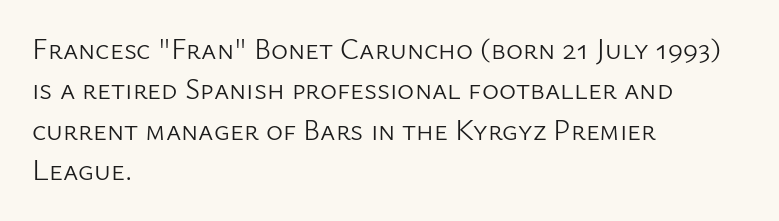
Q: Is the text bold? A: No.
Q: Is the text italic (slanted)? A: No, it is upright.
Q: Is the typeface a serif or a sans-serif typeface? A: Sans-serif.
Q: Is the text underlined? A: No.
Q: How is the paragraph aligned? A: Left-aligned.
Q: Is the spacing between letters normal or unusually wide? A: Normal.
Q: Is the spacing between lines tight, normal or loose? A: Normal.
Q: Width (condensed, normal, or wide)? A: Normal.
Q: Stroke contrast? A: Low.
Q: x-height? A: Medium.
Q: Monospaced? A: No.
